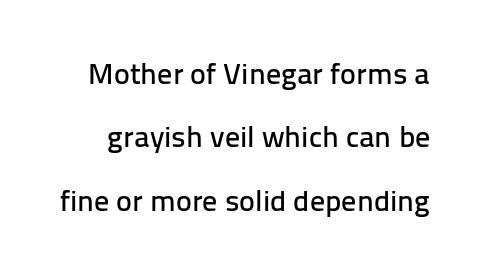
{"serif": "no", "italic": "no", "width": "normal", "stroke_contrast": "low", "x_height": "medium", "monospaced": "no", "underline": "no", "line_spacing": "loose", "line_spacing_ratio": 2.11, "letter_spacing": "normal", "letter_spacing_em": 0.0, "glyph_px": 30}
